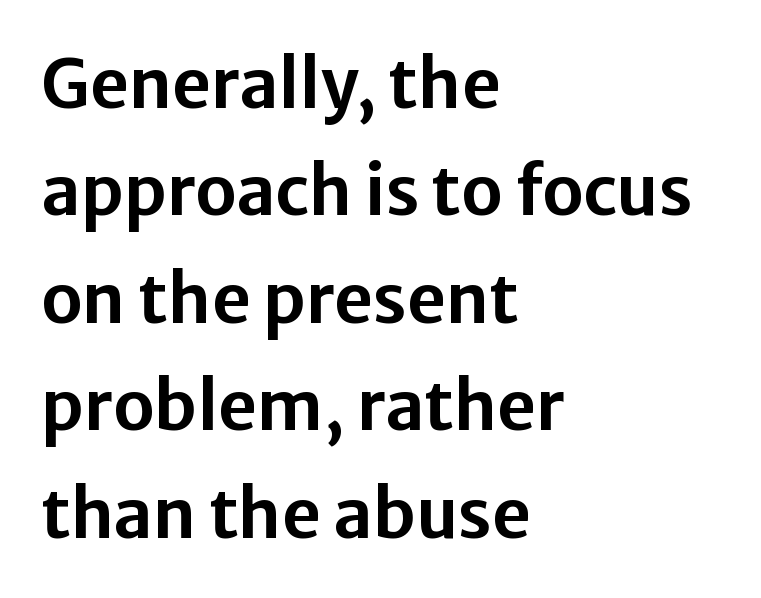
{"serif": "no", "italic": "no", "width": "normal", "stroke_contrast": "low", "x_height": "medium", "monospaced": "no", "underline": "no", "align": "left", "line_spacing": "normal", "line_spacing_ratio": 1.58, "letter_spacing": "normal", "letter_spacing_em": 0.0, "glyph_px": 68}
